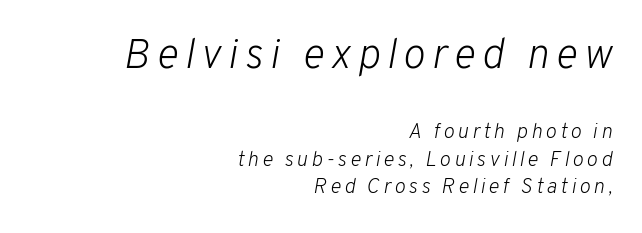
Where is the straight margin? On the right. Letters have the restrained weight of plain body copy at most. In terms of leading, this rendering sits right in the middle. Every character sits at an angle, as italics do.
